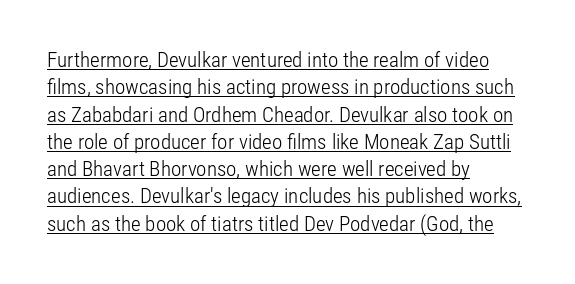
Q: Is the text bold? A: No.
Q: Is the text italic (slanted)? A: No, it is upright.
Q: Is the text underlined? A: Yes.
Q: How is the paragraph aligned? A: Left-aligned.
Q: Is the spacing between letters normal or unusually wide? A: Normal.
Q: Is the spacing between lines tight, normal or loose? A: Normal.
